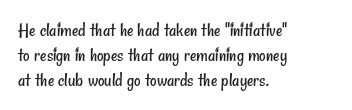
Q: Is the text bold? A: No.
Q: Is the text underlined? A: No.
Q: How is the paragraph aligned? A: Left-aligned.
Q: Is the spacing between letters normal or unusually wide? A: Normal.
